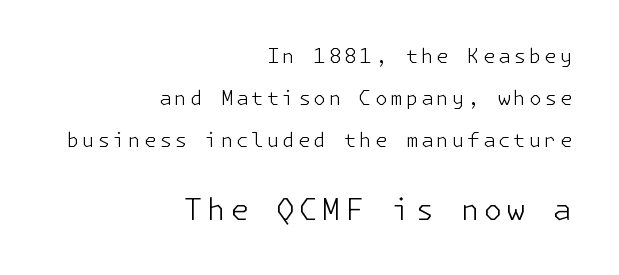
{"serif": "no", "italic": "no", "bold": "no", "weight": "light", "width": "normal", "stroke_contrast": "low", "x_height": "medium", "underline": "no", "align": "right", "line_spacing": "loose", "line_spacing_ratio": 2.09, "larger_block": "second", "size_ratio": 1.5, "glyph_px": 30}
